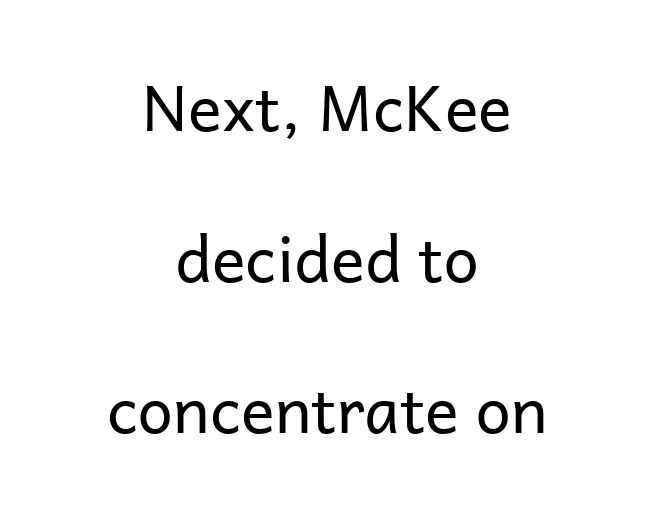
Is the stroke heavy? The answer is a plain regular-or-lighter. Check under the words: just untouched page. This is roman type, the default non-slanted kind. Neither beginnings nor endings align; midpoints do. The text was rendered using a sans face with plain stroke endings. Baseline-to-baseline distance is far greater than the letter height.
